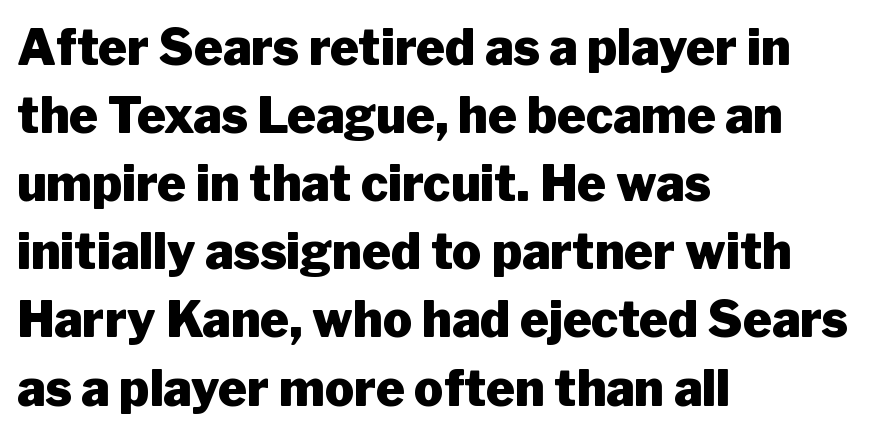
{"serif": "no", "italic": "no", "bold": "yes", "weight": "heavy", "width": "normal", "stroke_contrast": "low", "x_height": "medium", "monospaced": "no", "underline": "no", "align": "left", "line_spacing": "normal", "line_spacing_ratio": 1.39, "letter_spacing": "normal", "letter_spacing_em": 0.0, "glyph_px": 49}
